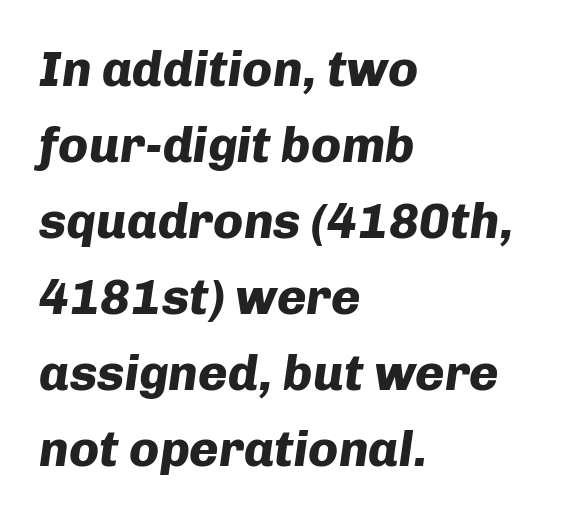
The rendering anchors every line to the left-hand side. Is this a fixed-width face? No — the glyphs have proportional, varying widths. The area under the type is left untouched. Between one letter and the next there's only the usual sliver of space.
